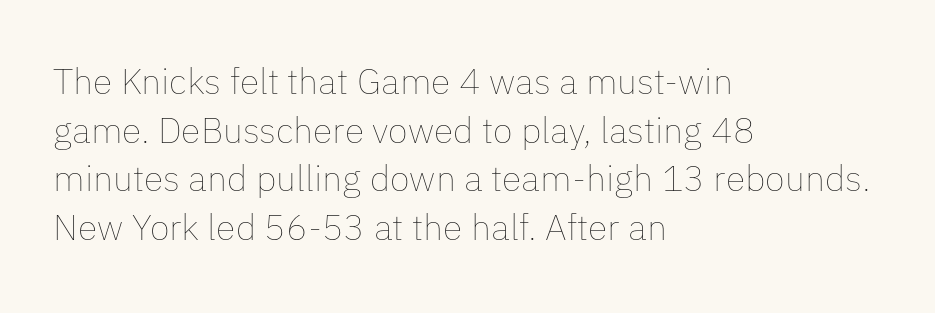
Q: Is the text bold? A: No.
Q: Is the text italic (slanted)? A: No, it is upright.
Q: Is the text underlined? A: No.
Q: How is the paragraph aligned? A: Left-aligned.
Q: Is the spacing between letters normal or unusually wide? A: Normal.
Q: Is the spacing between lines tight, normal or loose? A: Normal.
Q: Width (condensed, normal, or wide)? A: Normal.
Q: Stroke contrast? A: Low.
Q: x-height? A: Medium.
Q: Monospaced? A: No.
